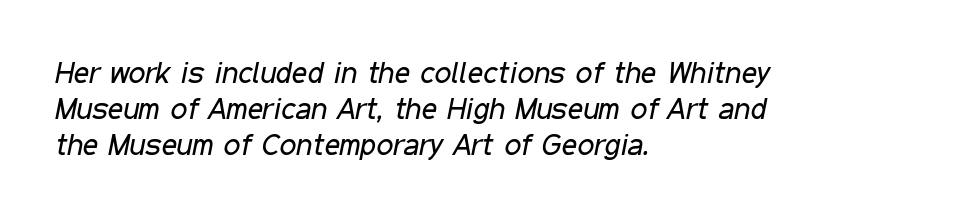
Looks like regular typesetting: each glyph gets only the width it needs. Characters follow at the spacing the type designer built in. Is the type heavy? It reads as light-to-regular instead. A clean baseline with only descenders dipping below it. You can tell it's italic because the verticals aren't actually vertical.
